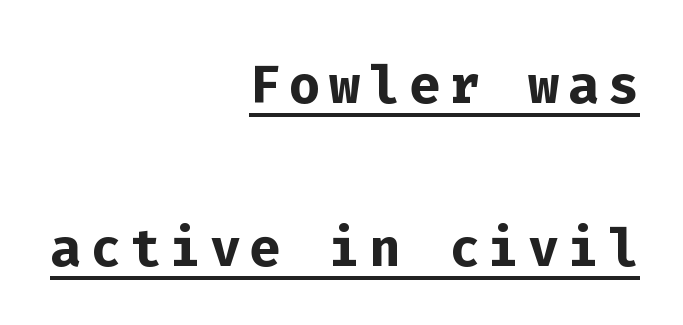
The image shows 73 px semibold sans-serif type, upright, monospaced; set right-aligned, loose line spacing (2.23x), underlined; low stroke contrast and a medium x-height.
